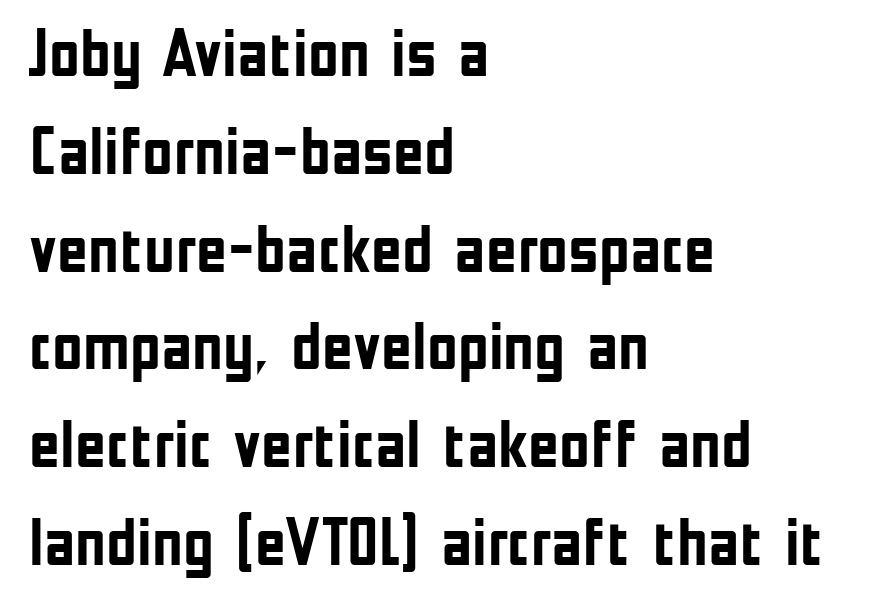
The image shows 67 px semibold, condensed sans-serif type, upright; set left-aligned, normal line spacing (1.46x), normal letter spacing, not underlined; low stroke contrast and a medium x-height.
